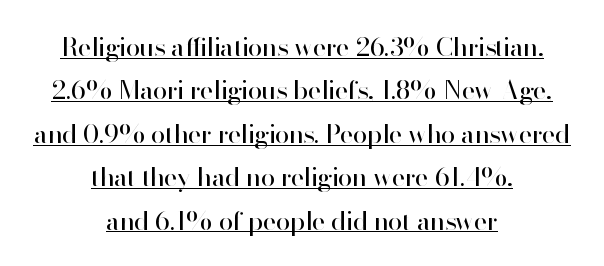
The image shows 26 px text type, upright; set centered, normal line spacing (1.67x), normal letter spacing, underlined.
